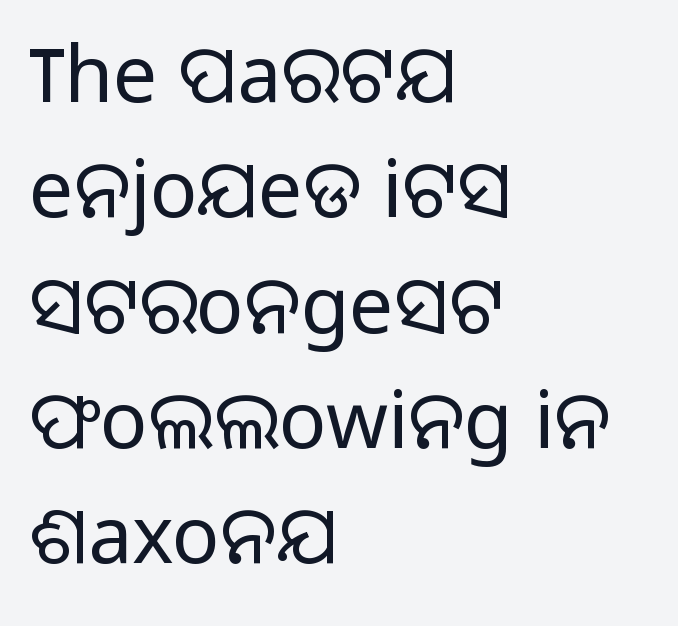
The image shows 79 px light sans-serif type, upright; set left-aligned, normal line spacing (1.46x), normal letter spacing, not underlined; low stroke contrast and a medium x-height.
